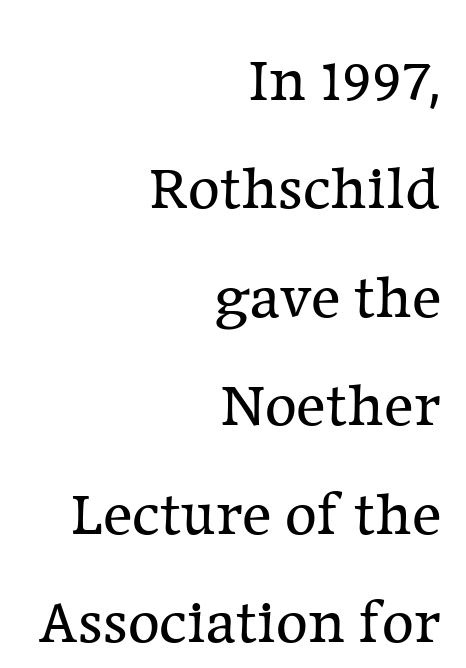
{"serif": "yes", "italic": "no", "bold": "no", "weight": "regular", "width": "normal", "stroke_contrast": "low", "x_height": "medium", "monospaced": "no", "underline": "no", "align": "right", "line_spacing_ratio": 1.75, "letter_spacing": "normal", "letter_spacing_em": 0.0, "glyph_px": 62}
